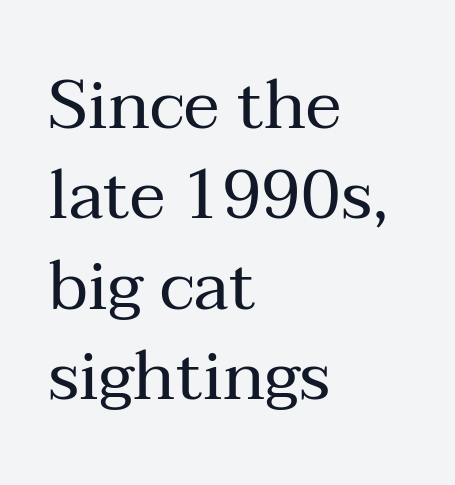
The image shows 68 px regular-weight serif type, upright; set left-aligned, normal line spacing (1.33x), normal letter spacing, not underlined; medium stroke contrast and a medium x-height.
